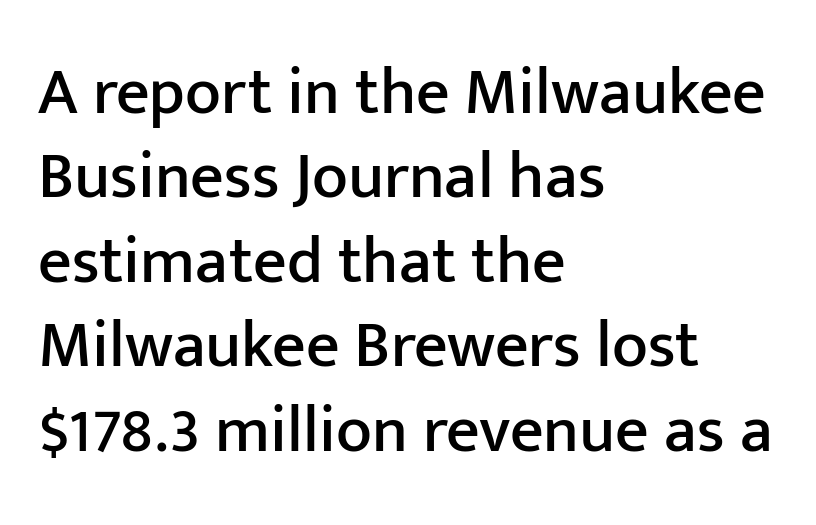
Successive baselines arrive at the customary interval. The line texture is even and compact thanks to regular tracking. Typographically, this falls in the sans-serif category. Varying glyph widths throughout — classic text-font behaviour. The foot of each line stays bare and open. Leftover space on each line is placed entirely after the last word.
